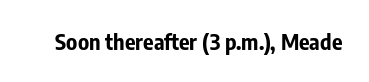
The image shows 22 px bold type, upright; set normal letter spacing, not underlined.
